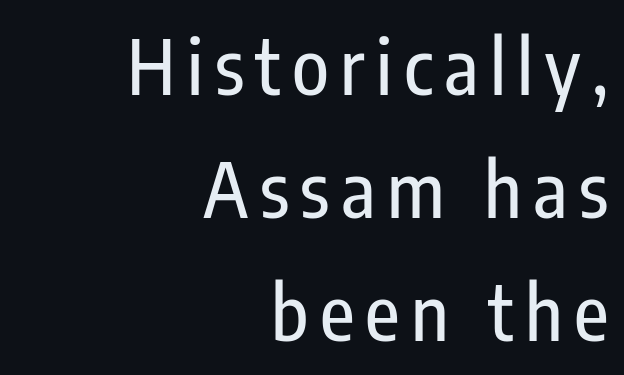
Each letter's strokes conclude bluntly, with no projecting serifs. Is there much room between lines? A standard amount, neither cramped nor airy. Descenders are the only things crossing below the line. Is this a fixed-width face? No — the glyphs have proportional, varying widths. The passage is arranged like a letterhead date or caption credit — flush right. A roman cut, with each character standing at attention.
